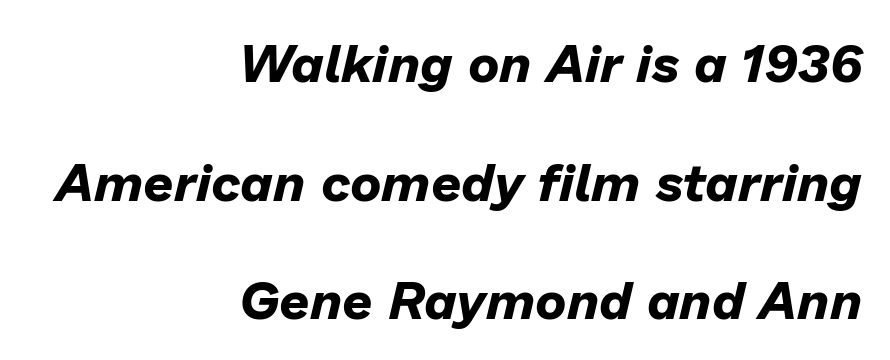
Q: Is the text bold? A: Yes.
Q: Is the text italic (slanted)? A: Yes, it leans right by about 13 degrees.
Q: Is the text underlined? A: No.
Q: How is the paragraph aligned? A: Right-aligned.
Q: Is the spacing between letters normal or unusually wide? A: Normal.
Q: Is the spacing between lines tight, normal or loose? A: Loose.
Q: Width (condensed, normal, or wide)? A: Normal.
Q: Stroke contrast? A: Low.
Q: x-height? A: Medium.
Q: Monospaced? A: No.
